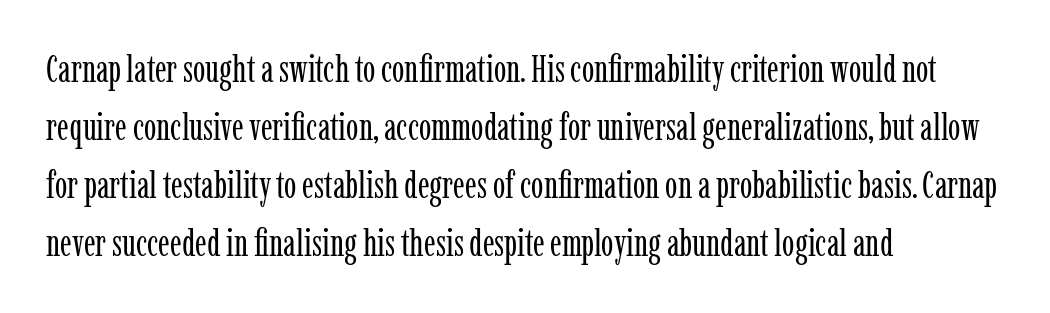
Q: Is the text bold? A: No.
Q: Is the text italic (slanted)? A: No, it is upright.
Q: Is the typeface a serif or a sans-serif typeface? A: Serif.
Q: Is the text underlined? A: No.
Q: How is the paragraph aligned? A: Left-aligned.
Q: Is the spacing between letters normal or unusually wide? A: Normal.
Q: Is the spacing between lines tight, normal or loose? A: Normal.
Q: Width (condensed, normal, or wide)? A: Condensed.
Q: Stroke contrast? A: Low.
Q: x-height? A: Medium.
Q: Monospaced? A: No.
